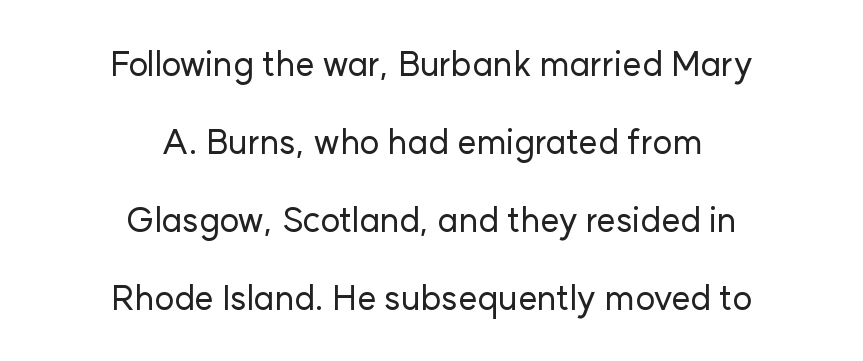
{"serif": "no", "italic": "no", "width": "normal", "stroke_contrast": "low", "x_height": "medium", "monospaced": "no", "underline": "no", "align": "center", "line_spacing": "loose", "line_spacing_ratio": 2.29, "letter_spacing": "normal", "letter_spacing_em": 0.0, "glyph_px": 34}
